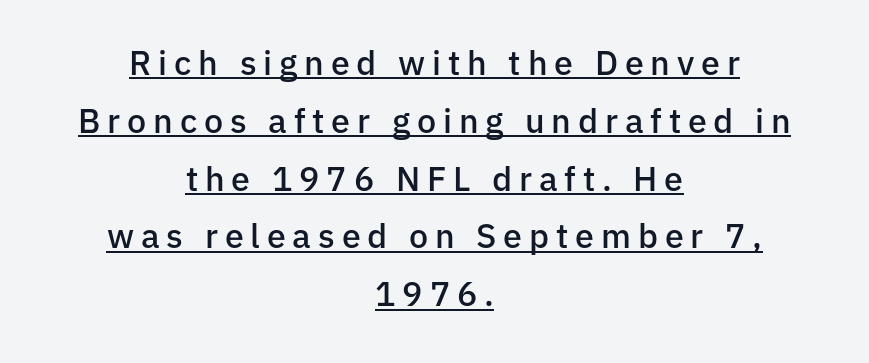
{"serif": "no", "italic": "no", "bold": "semi", "weight": "semibold", "width": "normal", "stroke_contrast": "low", "x_height": "medium", "monospaced": "no", "underline": "yes", "align": "center", "line_spacing": "normal", "line_spacing_ratio": 1.7, "letter_spacing": "wide", "letter_spacing_em": 0.2, "glyph_px": 34}
